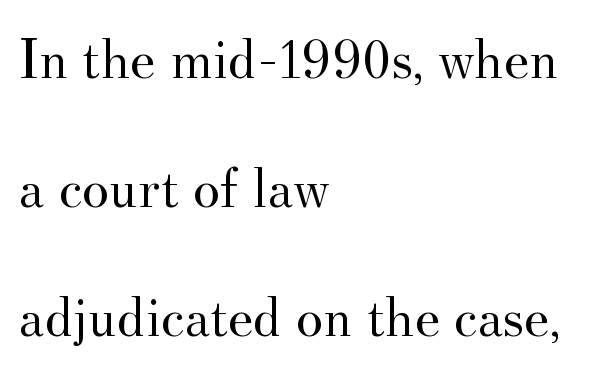
The image shows 58 px regular-weight serif type, upright; set left-aligned, loose line spacing (2.22x), normal letter spacing, not underlined; medium stroke contrast and a small x-height.
